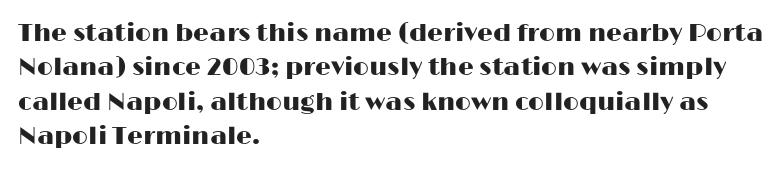
The image shows 25 px text type, upright; set left-aligned, normal line spacing (1.38x), normal letter spacing, not underlined.
